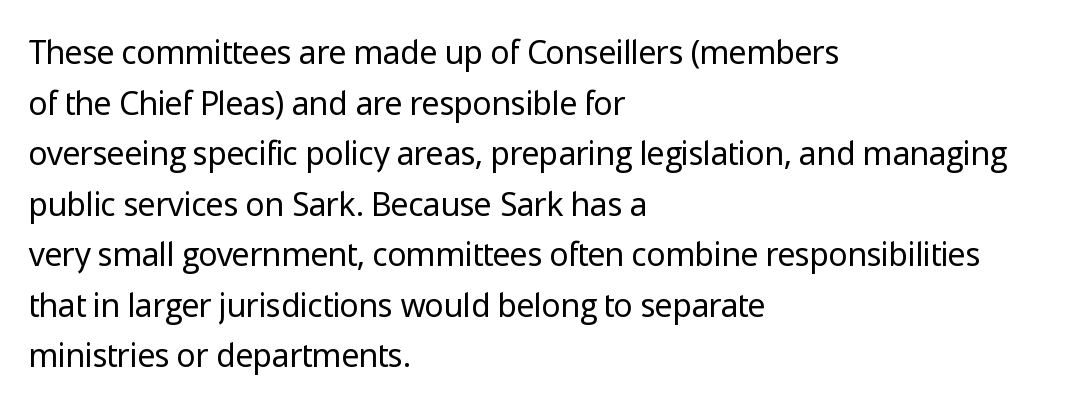
{"serif": "no", "italic": "no", "bold": "no", "weight": "regular", "width": "normal", "stroke_contrast": "low", "x_height": "medium", "monospaced": "no", "underline": "no", "align": "left", "line_spacing": "normal", "line_spacing_ratio": 1.58, "letter_spacing": "normal", "letter_spacing_em": 0.0, "glyph_px": 32}
